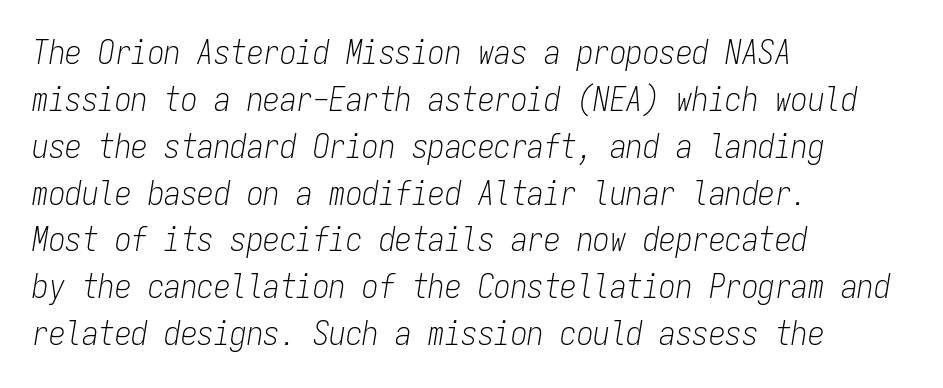
{"italic": "yes", "lean": "right", "slant_degrees": 9, "bold": "no", "weight": "light", "width": "condensed", "stroke_contrast": "low", "x_height": "medium", "monospaced": "yes", "underline": "no", "align": "left", "line_spacing": "normal", "line_spacing_ratio": 1.42, "letter_spacing": "normal", "letter_spacing_em": 0.0, "glyph_px": 33}
